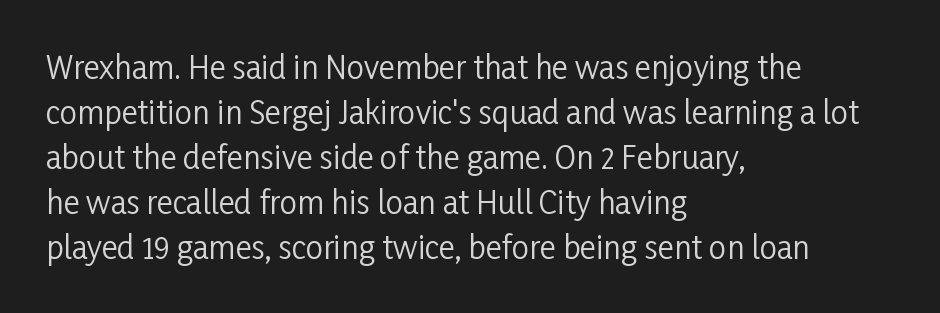
Q: Is the text bold? A: No.
Q: Is the text italic (slanted)? A: No, it is upright.
Q: Is the typeface a serif or a sans-serif typeface? A: Sans-serif.
Q: Is the text underlined? A: No.
Q: How is the paragraph aligned? A: Left-aligned.
Q: Is the spacing between letters normal or unusually wide? A: Normal.
Q: Is the spacing between lines tight, normal or loose? A: Normal.
Q: Width (condensed, normal, or wide)? A: Condensed.
Q: Stroke contrast? A: Low.
Q: x-height? A: Medium.
Q: Monospaced? A: No.
